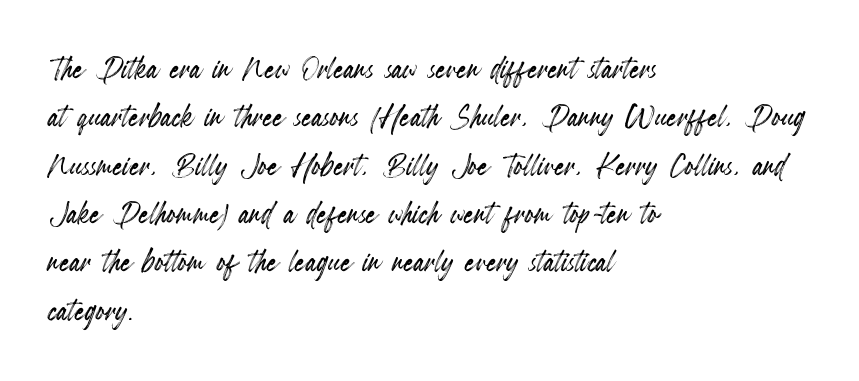
The image shows 39 px condensed type; set left-aligned, line spacing 1.24x, normal letter spacing, not underlined; a small x-height.
